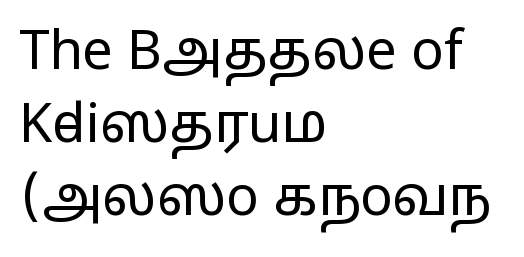
Q: Is the text bold? A: No.
Q: Is the text italic (slanted)? A: No, it is upright.
Q: Is the typeface a serif or a sans-serif typeface? A: Sans-serif.
Q: Is the text underlined? A: No.
Q: How is the paragraph aligned? A: Left-aligned.
Q: Is the spacing between letters normal or unusually wide? A: Normal.
Q: Is the spacing between lines tight, normal or loose? A: Normal.
Q: Width (condensed, normal, or wide)? A: Wide.
Q: Stroke contrast? A: Low.
Q: x-height? A: Medium.
Q: Monospaced? A: No.
